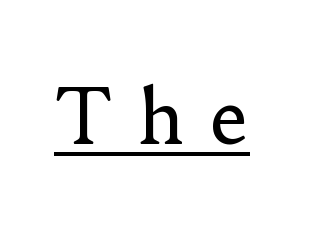
Q: Is the text bold? A: No.
Q: Is the text italic (slanted)? A: No, it is upright.
Q: Is the typeface a serif or a sans-serif typeface? A: Serif.
Q: Is the text underlined? A: Yes.
Q: Is the spacing between letters normal or unusually wide? A: Unusually wide.
Q: Width (condensed, normal, or wide)? A: Normal.
Q: Stroke contrast? A: Low.
Q: x-height? A: Small.
Q: Monospaced? A: No.
